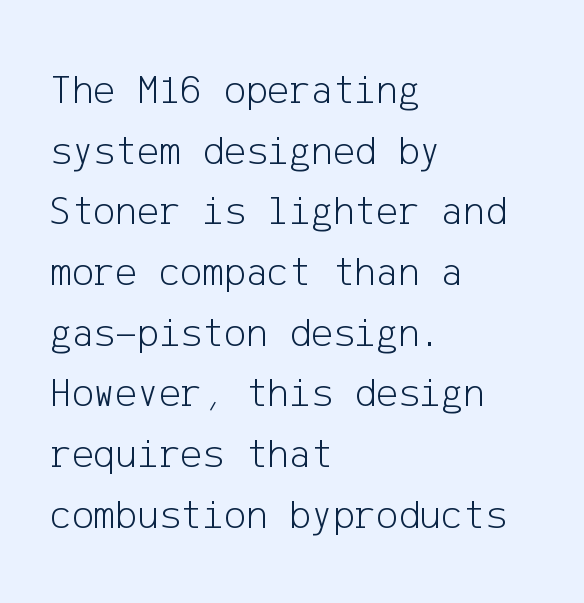
A bare baseline throughout the passage. The typography opts for an upright posture over an oblique one. Stems here are at most as thick as an everyday book face. Letter spacing: default. Stroke terminals: plain, sans-serif. Interline gaps are of average width in this sample.
